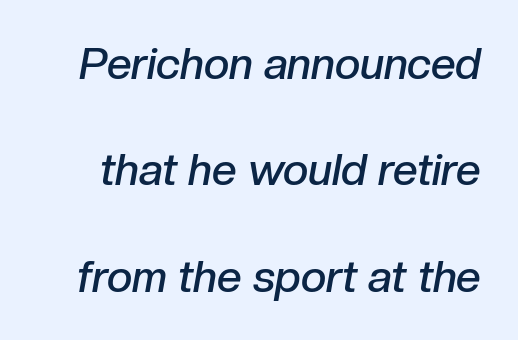
Has an underline been added? It has not. Character widths vary here, with narrow letters taking less room than wide ones. Slightly chunky letters — semibold, I'd say, not full bold. Widely set lines give the paragraph a tall, airy silhouette.
